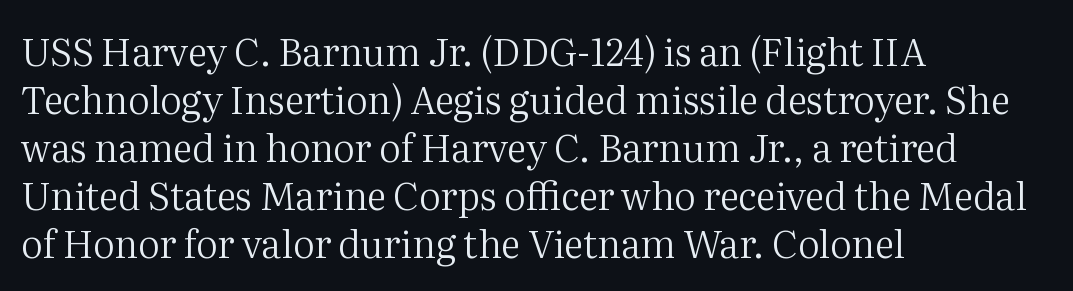
These lines are composed in type with serifs. The gaps between neighbouring characters are ordinary and unremarkable. Where is the straight margin? On the left. Does the lettering tilt? It doesn't — this is upright.
